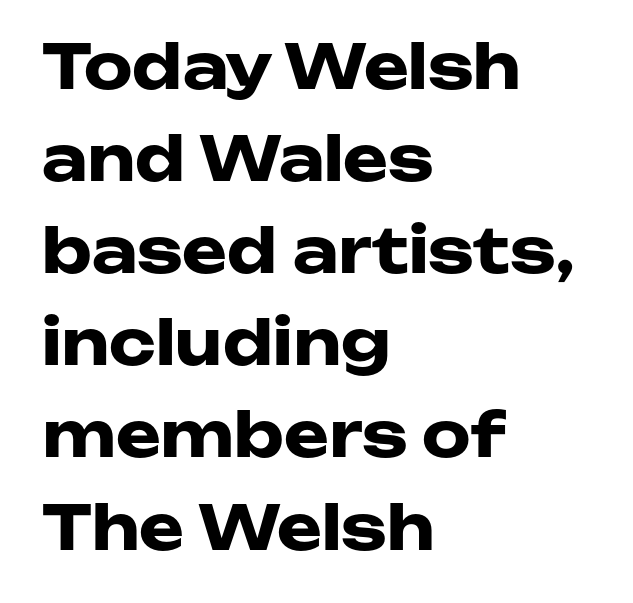
Q: Is the text bold? A: Yes.
Q: Is the text italic (slanted)? A: No, it is upright.
Q: Is the typeface a serif or a sans-serif typeface? A: Sans-serif.
Q: Is the text underlined? A: No.
Q: How is the paragraph aligned? A: Left-aligned.
Q: Is the spacing between letters normal or unusually wide? A: Normal.
Q: Is the spacing between lines tight, normal or loose? A: Normal.
Q: Width (condensed, normal, or wide)? A: Wide.
Q: Stroke contrast? A: Low.
Q: x-height? A: Medium.
Q: Monospaced? A: No.
